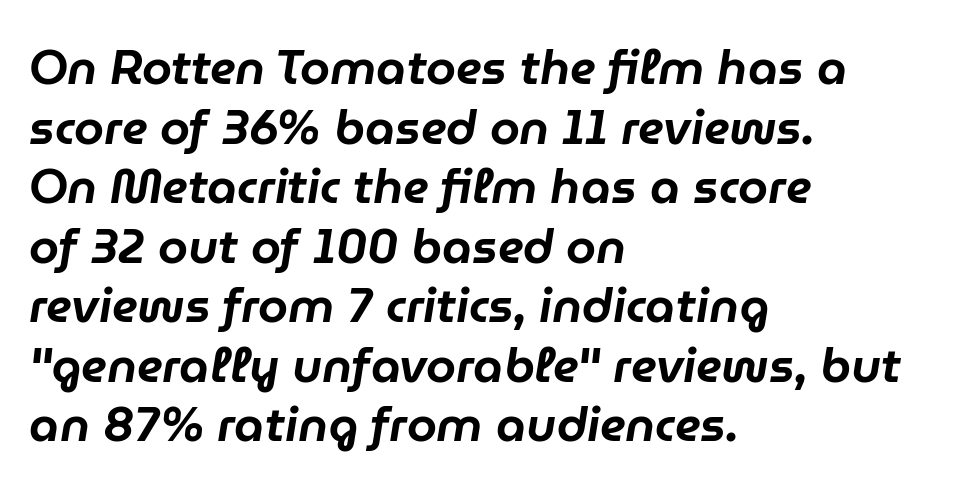
The image shows 48 px text type, italic (leaning right); set left-aligned, line spacing 1.24x, normal letter spacing, not underlined; low stroke contrast and a medium x-height.
